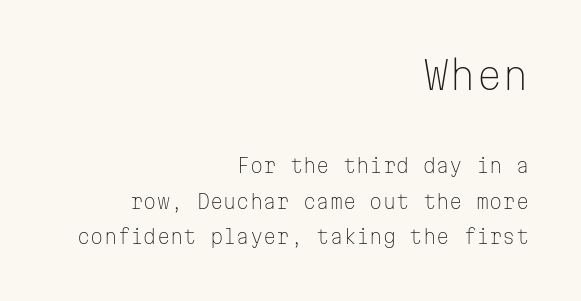
This is not heavy type; no bold has been used. Words appear dense and cohesive because spacing is normal. Do the characters align in a grid? Yes, the font is monospaced. Unlike italic type, these characters show no tilt at all. The rendering shows plain stroke endings on the letterforms — a sans-serif design. Is the lower block the larger one? No — the upper block carries the bigger type.
